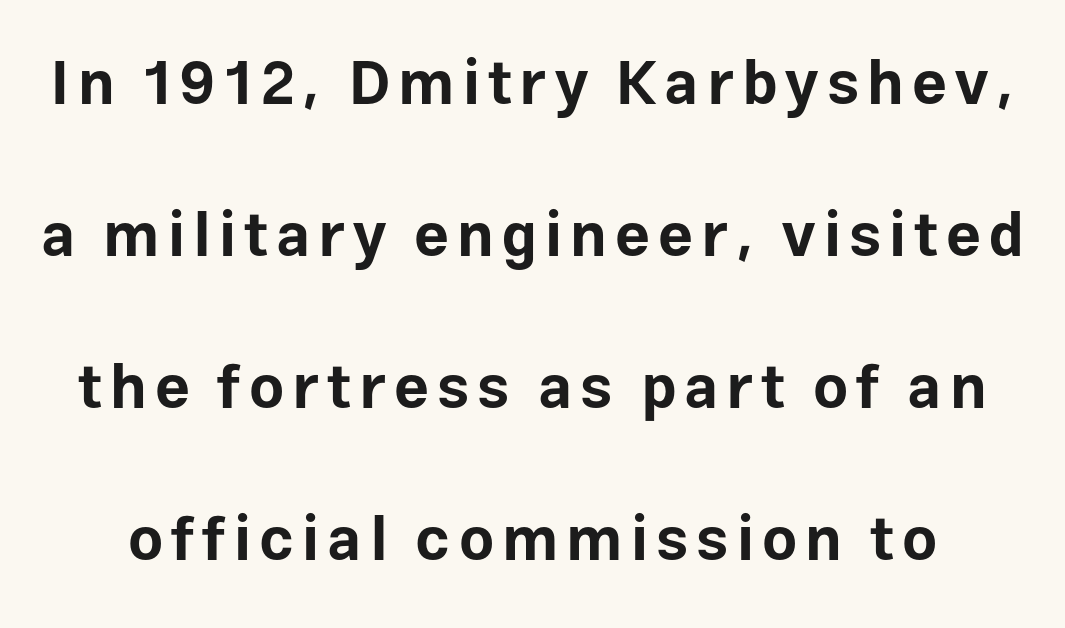
Type style note: lacks serifs. Has an underline been added? It has not. Summary of vertical rhythm: relaxed, with wide interline spacing. The font's upright variant was chosen for this text.
